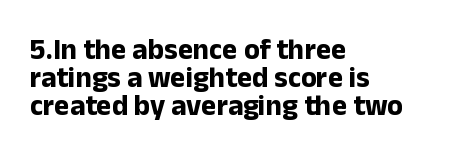
Q: Is the text bold? A: Yes.
Q: Is the text italic (slanted)? A: No, it is upright.
Q: Is the typeface a serif or a sans-serif typeface? A: Sans-serif.
Q: Is the text underlined? A: No.
Q: How is the paragraph aligned? A: Left-aligned.
Q: Is the spacing between letters normal or unusually wide? A: Normal.
Q: Is the spacing between lines tight, normal or loose? A: Tight.
Q: Width (condensed, normal, or wide)? A: Normal.
Q: Stroke contrast? A: Low.
Q: x-height? A: Medium.
Q: Monospaced? A: No.
